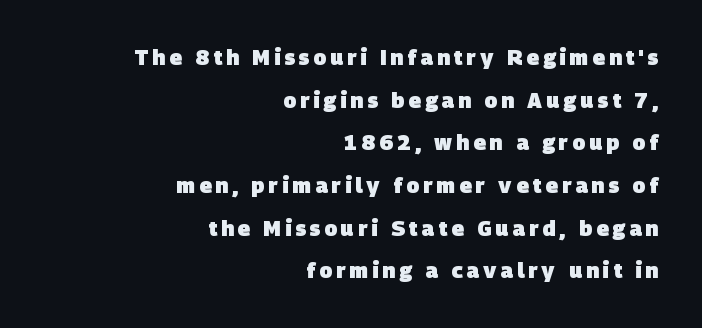
The paragraph shown leans on its right margin. Students, observe: this is what heavily led, spacious text looks like. Summary of weight: heavy, a full bold. Underline: absent.
